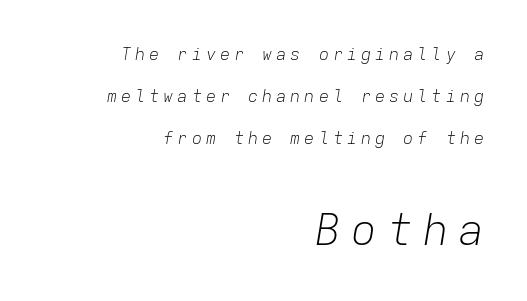
Rule under the text: the space is simply empty. The passage shown is typed in a monospace face where columns stay perfectly aligned. Here the second block reads like a headline and the first like body copy. Students, note that the glyphs here are deliberately spaced far apart. These lines stack with their right ends in a neat column. Vertical spacing — loose.
